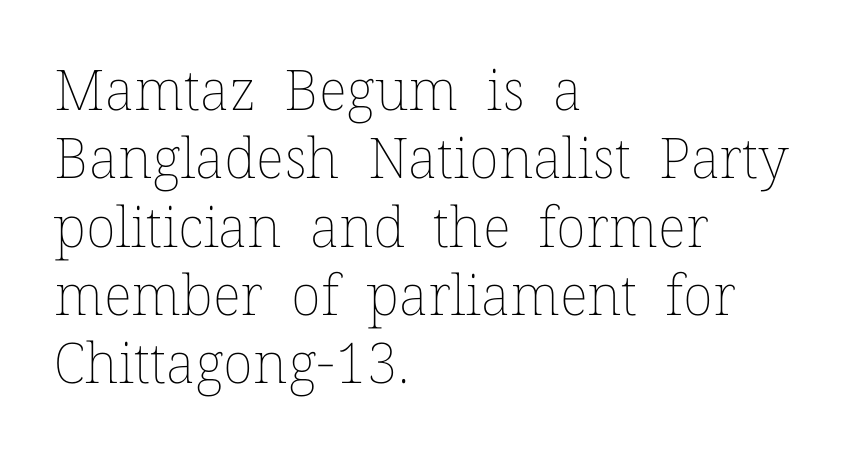
Is the stroke heavy? The answer is a plain regular-or-lighter. You could not count columns in this text — the font is proportionally spaced. The gaps between neighbouring characters are ordinary and unremarkable. Rendered with straight, roman letterforms. Where is the straight margin? On the left. The zone under the glyphs is completely vacant.
